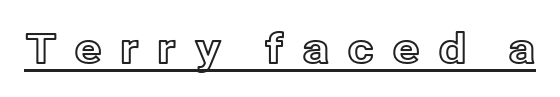
Q: Is the text italic (slanted)? A: No, it is upright.
Q: Is the text underlined? A: Yes.
Q: Is the spacing between letters normal or unusually wide? A: Unusually wide.
Q: Width (condensed, normal, or wide)? A: Normal.
Q: x-height? A: Medium.
Q: Monospaced? A: No.
